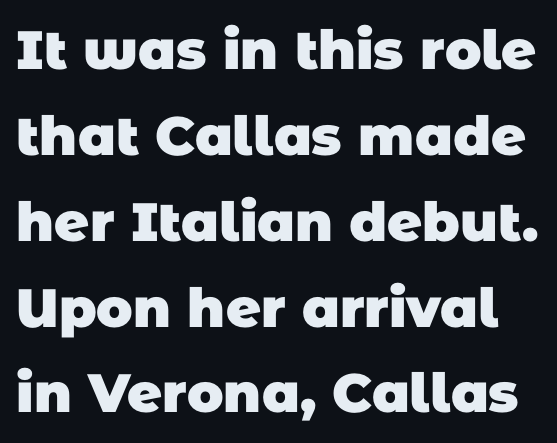
The image shows 54 px heavy sans-serif type; set normal line spacing (1.59x), normal letter spacing, not underlined; low stroke contrast and a large x-height.
